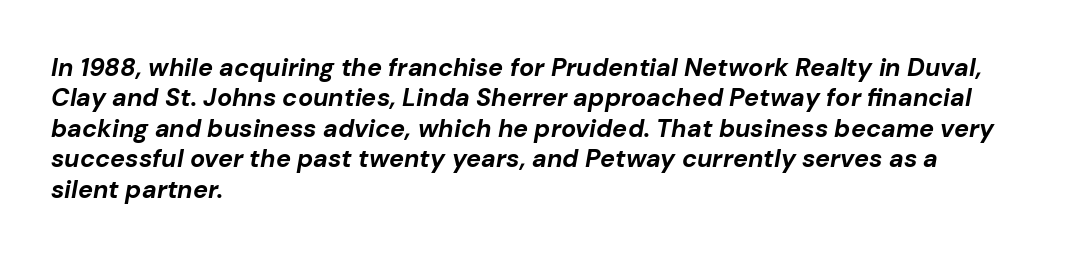
{"italic": "yes", "lean": "right", "slant_degrees": 10, "bold": "yes", "underline": "no", "align": "left", "line_spacing_ratio": 1.22, "letter_spacing": "normal", "letter_spacing_em": 0.0, "glyph_px": 25}
